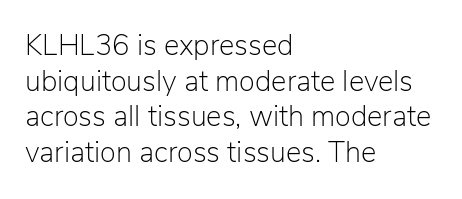
{"serif": "no", "italic": "no", "bold": "no", "weight": "light", "width": "normal", "stroke_contrast": "low", "x_height": "medium", "monospaced": "no", "underline": "no", "align": "left", "line_spacing_ratio": 1.23, "letter_spacing": "normal", "letter_spacing_em": 0.0, "glyph_px": 29}
